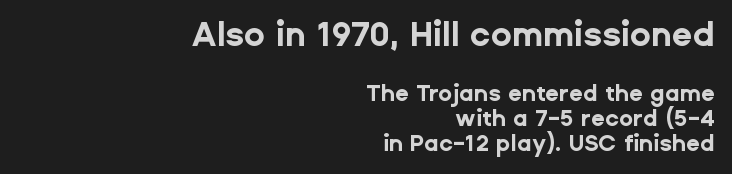
The image shows 34 px bold sans-serif type, upright; set right-aligned, tight line spacing (1.09x), normal letter spacing, not underlined; the first (top) block is 1.48x larger; low stroke contrast and a medium x-height.
